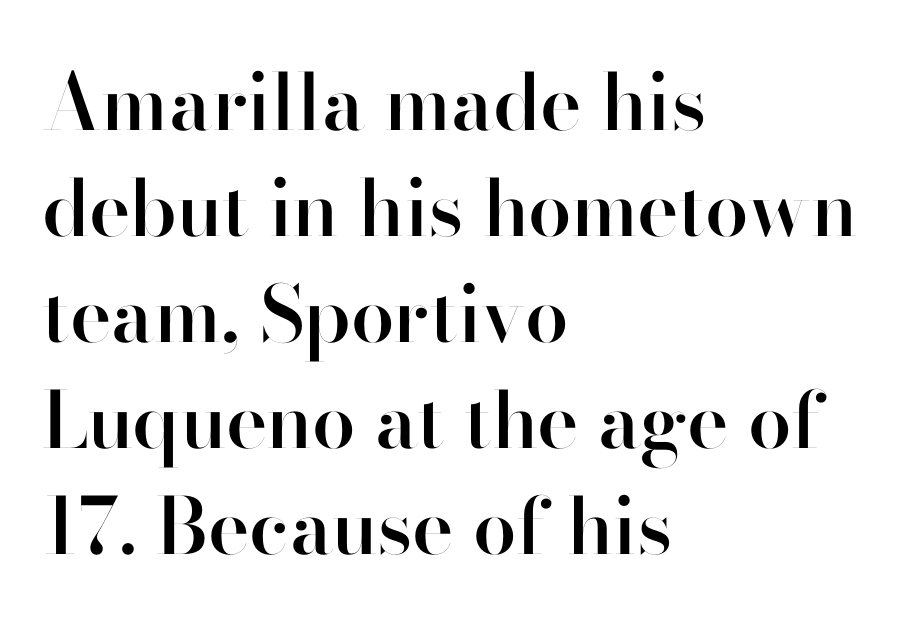
{"serif": "no", "italic": "no", "bold": "semi", "weight": "semibold", "width": "normal", "stroke_contrast": "high", "x_height": "small", "monospaced": "no", "underline": "no", "align": "left", "line_spacing": "normal", "line_spacing_ratio": 1.36, "letter_spacing": "normal", "letter_spacing_em": 0.0, "glyph_px": 78}
